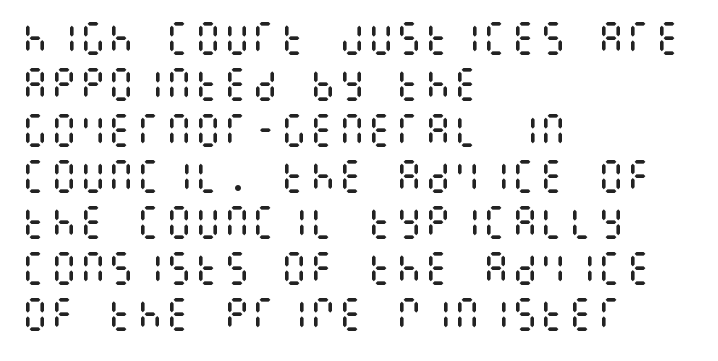
Type without underlining. The axis of the letterforms is exactly vertical. No chunkiness to these letters — they're not bold. This rendering leaves character spacing at its baseline value.
